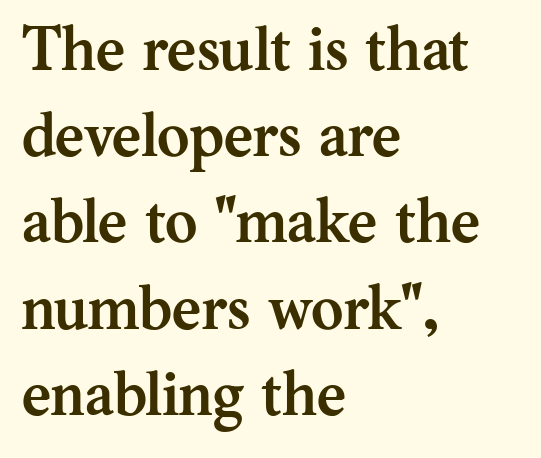
Q: Is the text bold? A: Yes.
Q: Is the text italic (slanted)? A: No, it is upright.
Q: Is the typeface a serif or a sans-serif typeface? A: Serif.
Q: Is the text underlined? A: No.
Q: How is the paragraph aligned? A: Left-aligned.
Q: Is the spacing between letters normal or unusually wide? A: Normal.
Q: Is the spacing between lines tight, normal or loose? A: Normal.
Q: Width (condensed, normal, or wide)? A: Normal.
Q: Stroke contrast? A: Medium.
Q: x-height? A: Medium.
Q: Monospaced? A: No.
